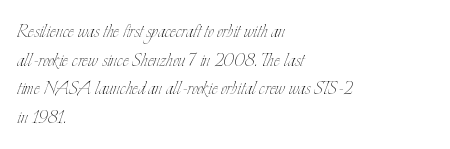
Q: Is the text bold? A: No.
Q: Is the text italic (slanted)? A: Yes.
Q: Is the text underlined? A: No.
Q: How is the paragraph aligned? A: Left-aligned.
Q: Is the spacing between letters normal or unusually wide? A: Normal.
